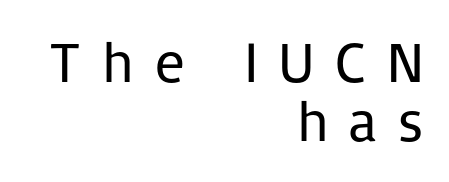
Q: Is the text bold? A: No.
Q: Is the text italic (slanted)? A: No, it is upright.
Q: Is the typeface a serif or a sans-serif typeface? A: Sans-serif.
Q: Is the text underlined? A: No.
Q: How is the paragraph aligned? A: Right-aligned.
Q: Is the spacing between letters normal or unusually wide? A: Unusually wide.
Q: Is the spacing between lines tight, normal or loose? A: Tight.
Q: Width (condensed, normal, or wide)? A: Normal.
Q: Stroke contrast? A: Low.
Q: x-height? A: Medium.
Q: Monospaced? A: No.
